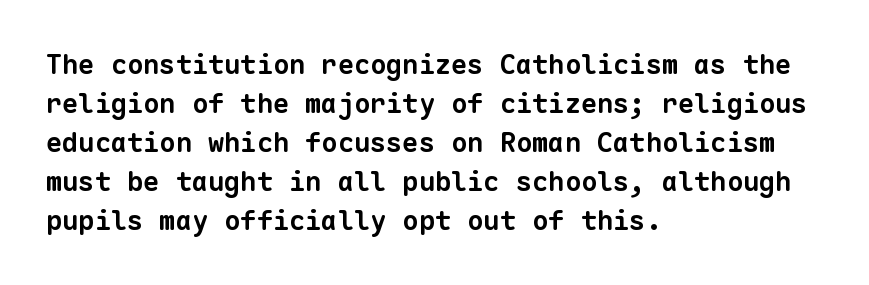
{"bold": "yes", "underline": "no", "align": "left", "line_spacing": "normal", "line_spacing_ratio": 1.44, "letter_spacing": "normal", "letter_spacing_em": 0.0, "glyph_px": 27}
